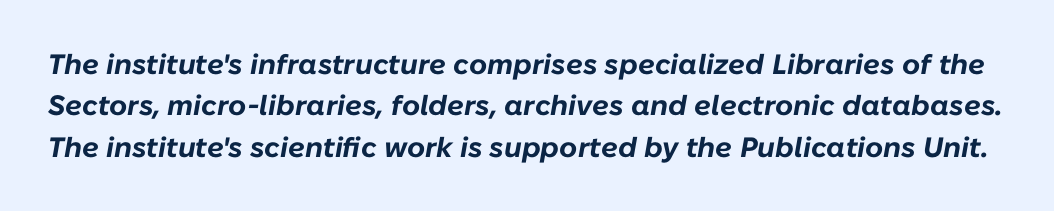
Q: Is the text bold? A: Yes.
Q: Is the text italic (slanted)? A: Yes, it leans right by about 10 degrees.
Q: Is the text underlined? A: No.
Q: Is the spacing between letters normal or unusually wide? A: Normal.
Q: Is the spacing between lines tight, normal or loose? A: Normal.
Q: Width (condensed, normal, or wide)? A: Normal.
Q: Stroke contrast? A: Low.
Q: x-height? A: Medium.
Q: Monospaced? A: No.
